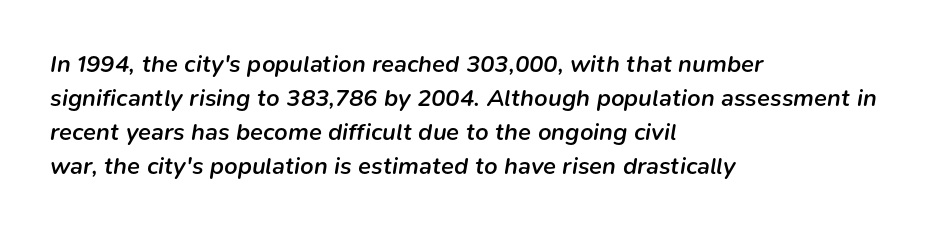
Q: Is the text bold? A: Semi-bold.
Q: Is the text italic (slanted)? A: Yes, it leans right by about 9 degrees.
Q: Is the text underlined? A: No.
Q: How is the paragraph aligned? A: Left-aligned.
Q: Is the spacing between letters normal or unusually wide? A: Normal.
Q: Is the spacing between lines tight, normal or loose? A: Normal.
